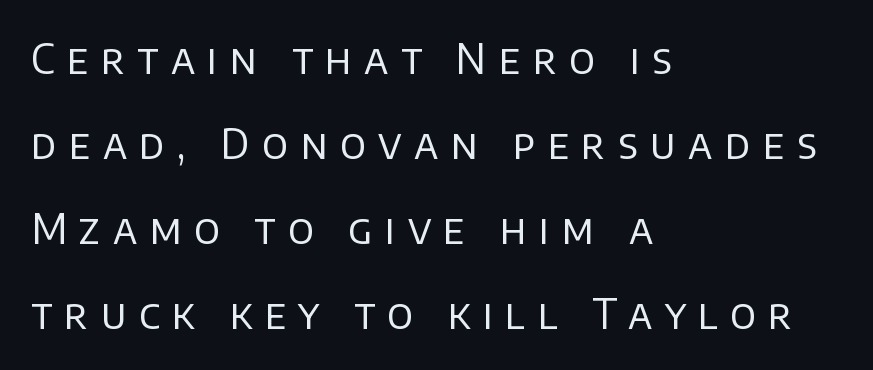
The words here are not underlined. This sample trades compactness for vertical openness between lines. Which margin do the lines hug? The left one — the right edge is uneven. Do the characters align in a grid? No, the font is proportional. No letter is thick-stroked: the sample isn't bold. Quick note: not italic, upright.
